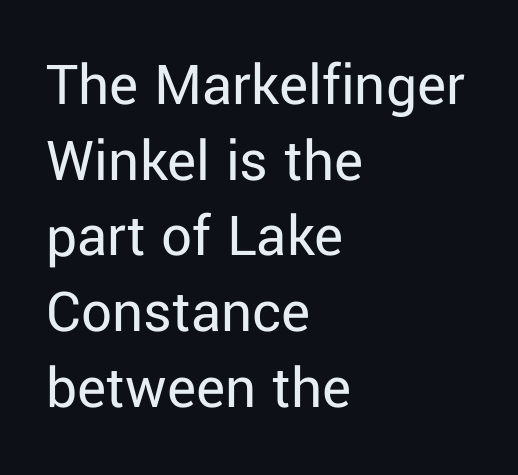
The image shows 61 px regular-weight sans-serif type, upright; set left-aligned, line spacing 1.24x, normal letter spacing, not underlined; low stroke contrast and a medium x-height.
